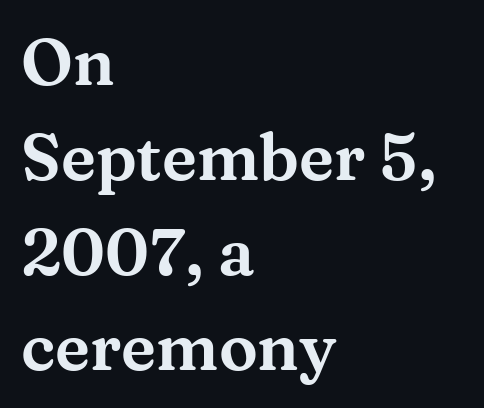
The image shows 65 px wide serif type, upright; set left-aligned, normal line spacing (1.46x), normal letter spacing, not underlined; medium stroke contrast and a medium x-height.
